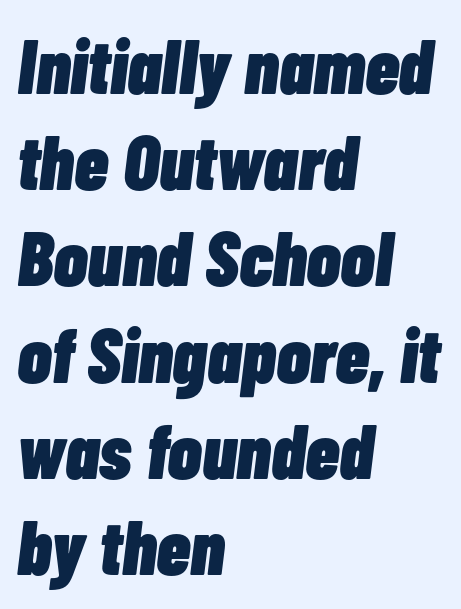
Note the varied advance widths — an 'i' is clearly narrower than an 'm'. Words float on clear page, feet unadorned. A typesetter would call this zero additional tracking. A typesetter would call this leading conventional body-copy spacing.
